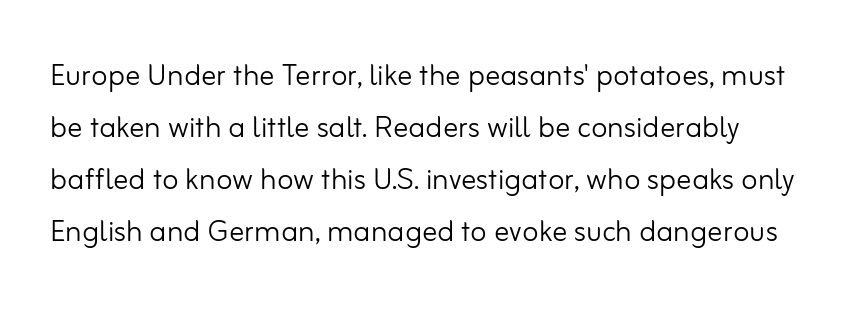
The image shows 38 px light sans-serif type, upright; set normal line spacing (1.37x), normal letter spacing, not underlined; low stroke contrast and a small x-height.
